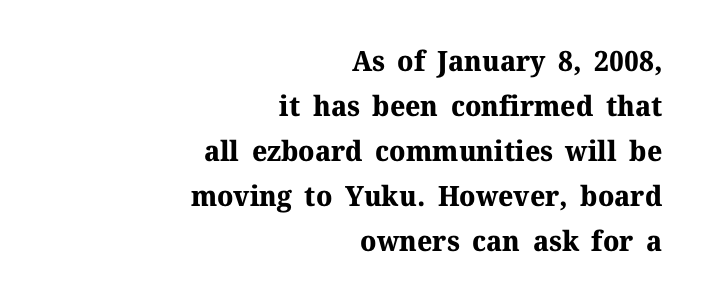
The image shows 28 px bold serif type, upright; set right-aligned, normal line spacing (1.61x), normal letter spacing, not underlined; medium stroke contrast and a medium x-height.
